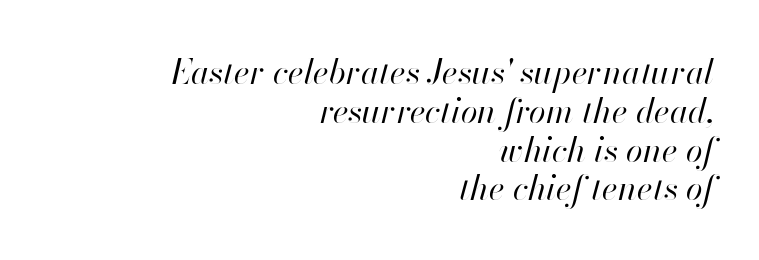
The image shows 34 px regular-weight type, italic (leaning right); set right-aligned, tight line spacing (1.14x), normal letter spacing, not underlined; high stroke contrast and a small x-height.
